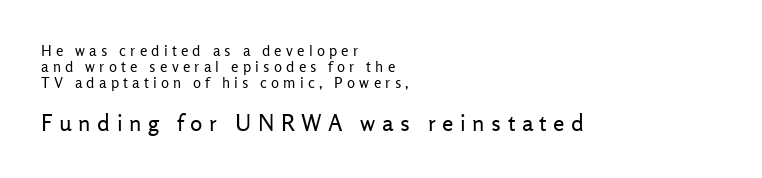
Q: Is the text bold? A: No.
Q: Is the text italic (slanted)? A: No, it is upright.
Q: Is the text underlined? A: No.
Q: How is the paragraph aligned? A: Left-aligned.
Q: Is the spacing between letters normal or unusually wide? A: Unusually wide.
Q: Is the spacing between lines tight, normal or loose? A: Tight.
Q: Which block of text is set in a larger size, the first (top) or the second (bottom)? A: The second (bottom) one.
